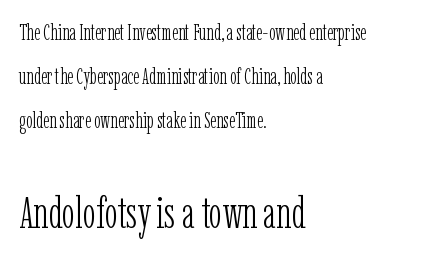
Plain, unruled lines of type. The text block is weighted toward the left margin, trailing off unevenly rightward. A light-to-regular cut is what we see here. Font category for this specimen: serif. Ascenders rise straight up at ninety degrees.
